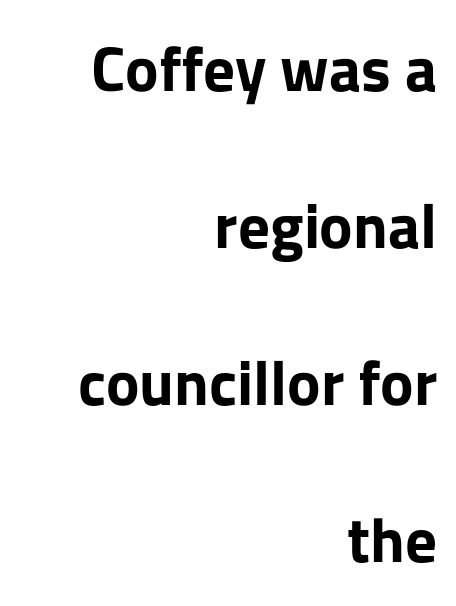
Q: Is the text bold? A: Yes.
Q: Is the text italic (slanted)? A: No, it is upright.
Q: Is the typeface a serif or a sans-serif typeface? A: Sans-serif.
Q: Is the text underlined? A: No.
Q: How is the paragraph aligned? A: Right-aligned.
Q: Is the spacing between letters normal or unusually wide? A: Normal.
Q: Is the spacing between lines tight, normal or loose? A: Loose.
Q: Width (condensed, normal, or wide)? A: Normal.
Q: Stroke contrast? A: Low.
Q: x-height? A: Medium.
Q: Monospaced? A: No.
